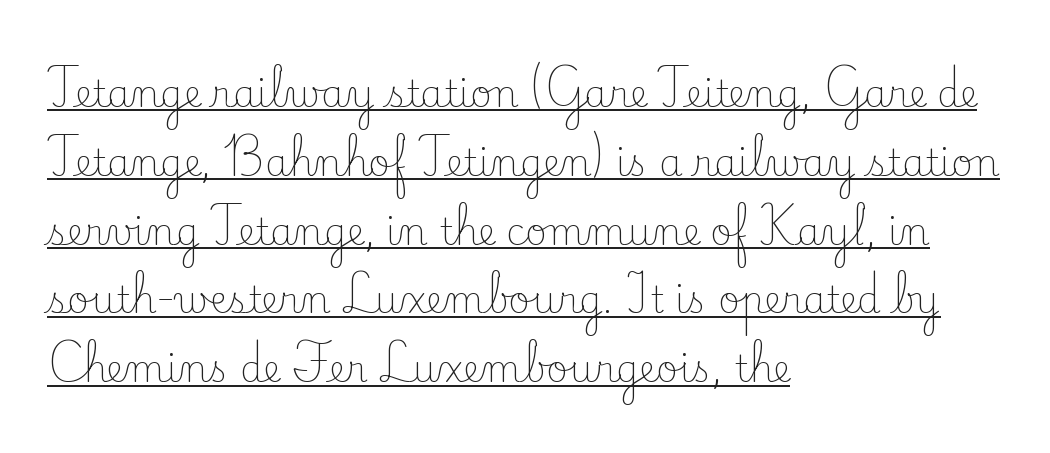
{"serif": "yes", "italic": "no", "bold": "no", "weight": "light", "width": "normal", "stroke_contrast": "low", "x_height": "small", "monospaced": "no", "underline": "yes", "align": "left", "line_spacing_ratio": 1.86, "letter_spacing": "normal", "letter_spacing_em": 0.0, "glyph_px": 37}
